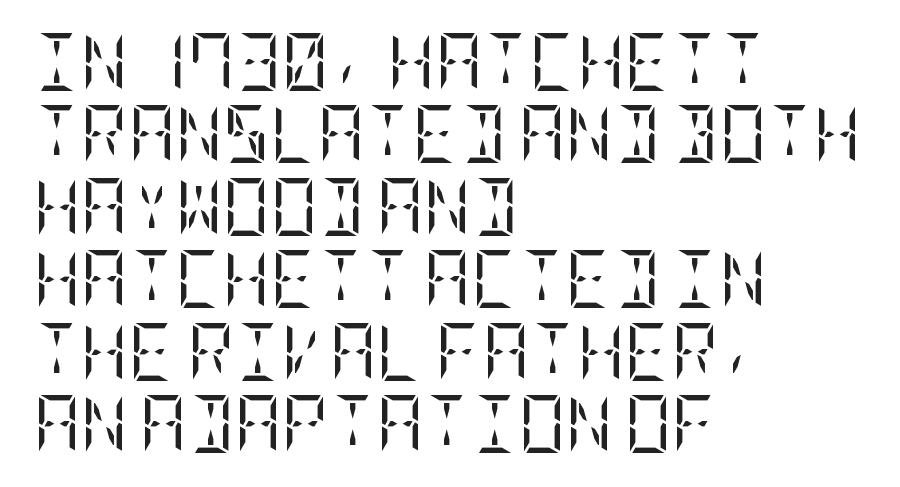
Q: Is the text bold? A: No.
Q: Is the text italic (slanted)? A: No, it is upright.
Q: Is the typeface a serif or a sans-serif typeface? A: Serif.
Q: Is the text underlined? A: No.
Q: How is the paragraph aligned? A: Left-aligned.
Q: Is the spacing between letters normal or unusually wide? A: Normal.
Q: Is the spacing between lines tight, normal or loose? A: Normal.
Q: Width (condensed, normal, or wide)? A: Condensed.
Q: Stroke contrast? A: Low.
Q: x-height? A: Large.
